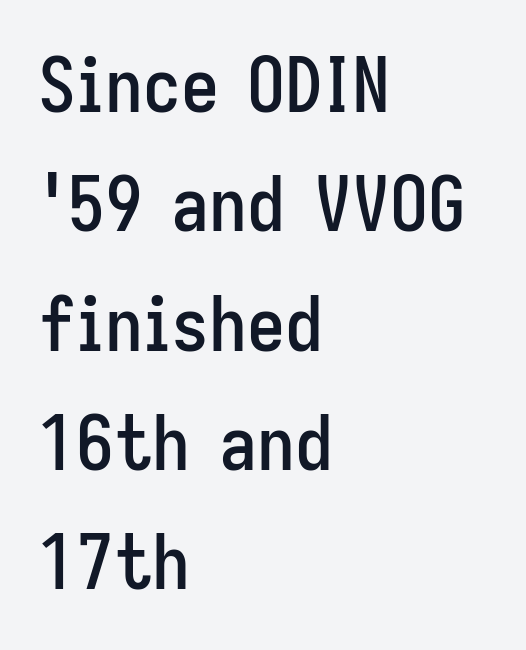
The image shows 76 px condensed sans-serif type, upright; set left-aligned, normal line spacing (1.57x), normal letter spacing, not underlined; low stroke contrast and a medium x-height.
